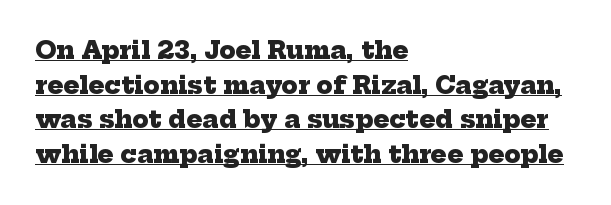
The image shows 24 px bold type; set left-aligned, normal line spacing (1.44x), normal letter spacing, underlined.
